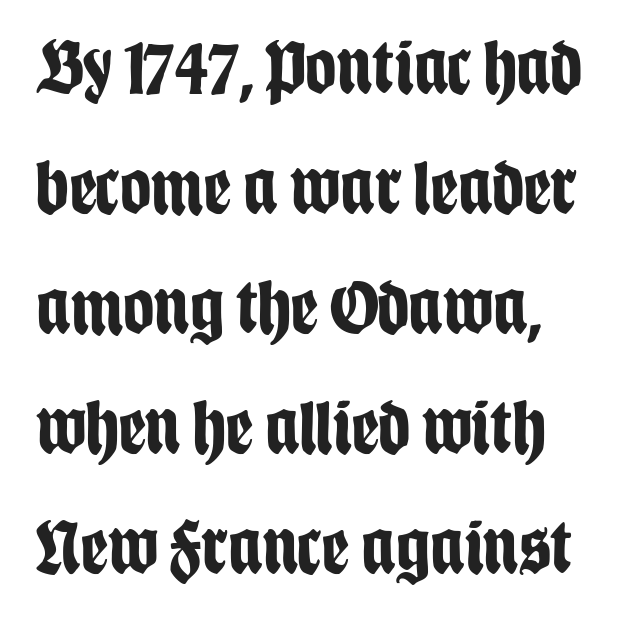
Plenty of ink on the page — the face is bold. These lines are rendered in a variable-pitch font. The foot of each line stays bare and open. Designer's note — italics off, roman on. Nobody touched the tracking dial on this one.
